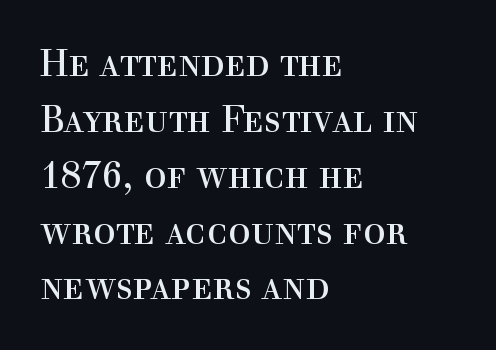
Q: Is the text bold? A: No.
Q: Is the text italic (slanted)? A: No, it is upright.
Q: Is the typeface a serif or a sans-serif typeface? A: Serif.
Q: Is the text underlined? A: No.
Q: How is the paragraph aligned? A: Left-aligned.
Q: Is the spacing between letters normal or unusually wide? A: Normal.
Q: Is the spacing between lines tight, normal or loose? A: Normal.
Q: Width (condensed, normal, or wide)? A: Normal.
Q: x-height? A: Medium.
Q: Monospaced? A: No.
